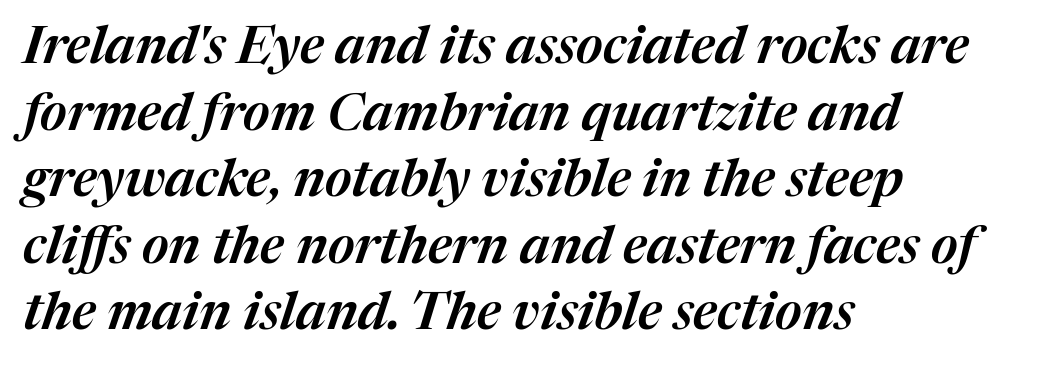
Q: Is the text italic (slanted)? A: Yes, it leans right by about 17 degrees.
Q: Is the text underlined? A: No.
Q: How is the paragraph aligned? A: Left-aligned.
Q: Is the spacing between letters normal or unusually wide? A: Normal.
Q: Is the spacing between lines tight, normal or loose? A: Normal.
Q: Width (condensed, normal, or wide)? A: Normal.
Q: Stroke contrast? A: Medium.
Q: x-height? A: Medium.
Q: Monospaced? A: No.
